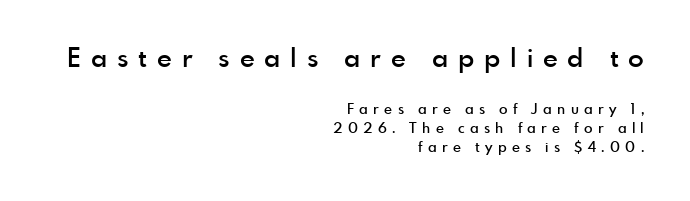
The image shows 26 px text type, upright; set right-aligned, normal line spacing (1.35x), unusually wide letter spacing (+0.38 em), not underlined; the first (top) block is 1.86x larger.
